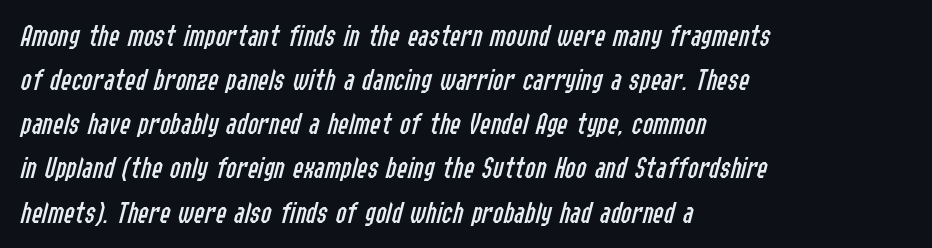
The passage shown leans; its letterforms are oblique. The vertical gap from one line to the next is medium. Any mark beneath the type? The region is blank. Look at the tracking — it's just the regular setting, nothing added.
